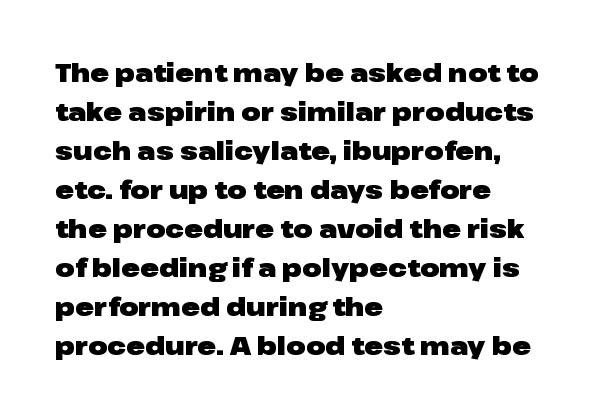
The image shows 25 px bold type, upright; set left-aligned, normal line spacing (1.56x), normal letter spacing, not underlined.
